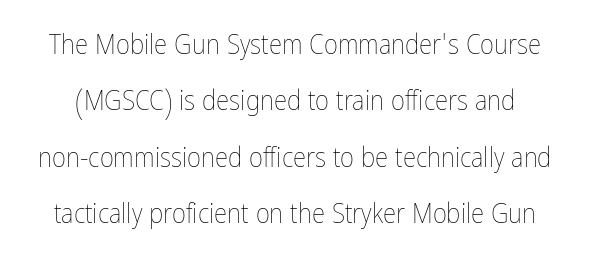
{"italic": "no", "bold": "no", "underline": "no", "line_spacing": "loose", "line_spacing_ratio": 2.09, "letter_spacing": "normal", "letter_spacing_em": 0.0, "glyph_px": 27}
